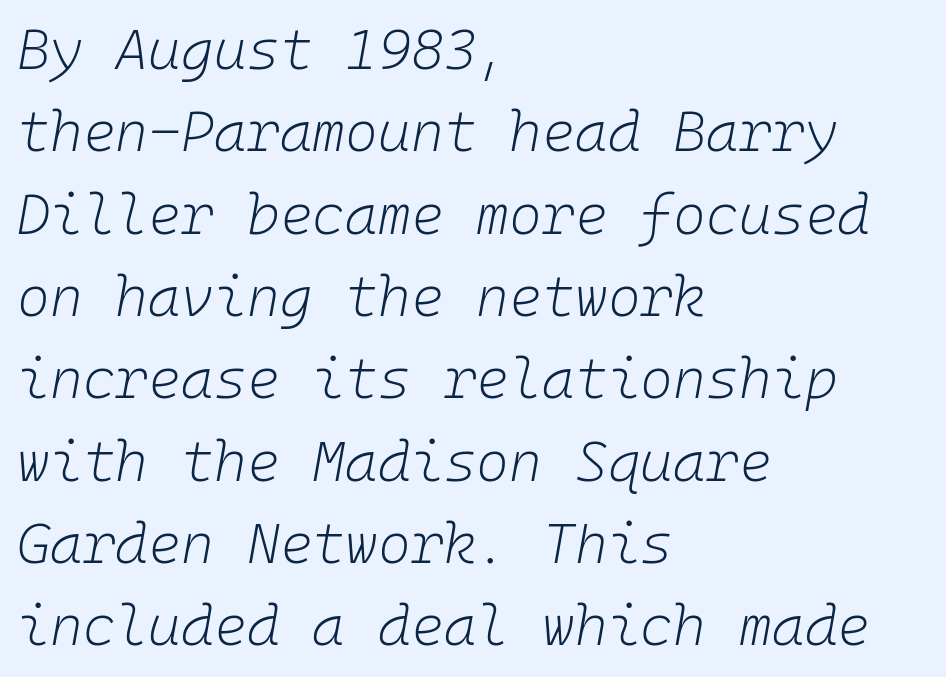
The image shows 56 px light type, italic (leaning right), monospaced; set left-aligned, normal line spacing (1.47x), normal letter spacing, not underlined; low stroke contrast and a medium x-height.
